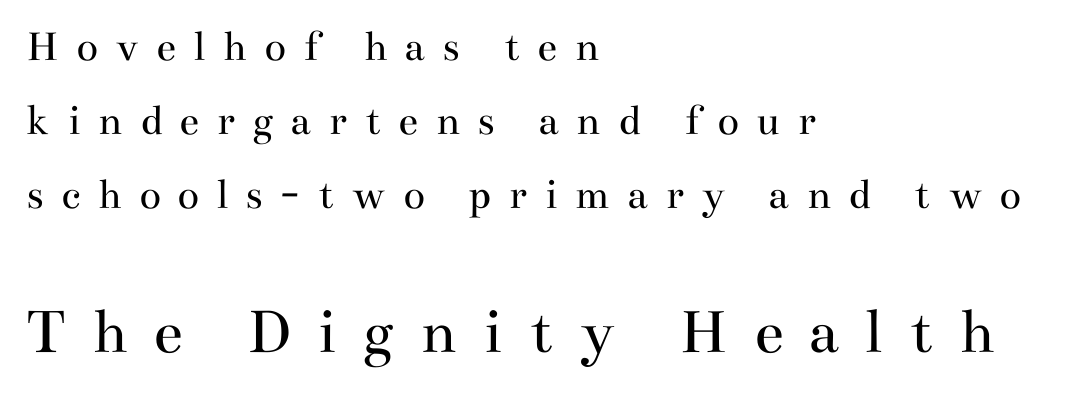
Typographically, this falls in the serif category. Which chunk is bigger? The second one — the bottom block dwarfs the top. Substantial extra tracking has been applied to these lines. Line beginnings align vertically; line endings do not. The lettering stays uniformly vertical, giving the passage a roman look.
